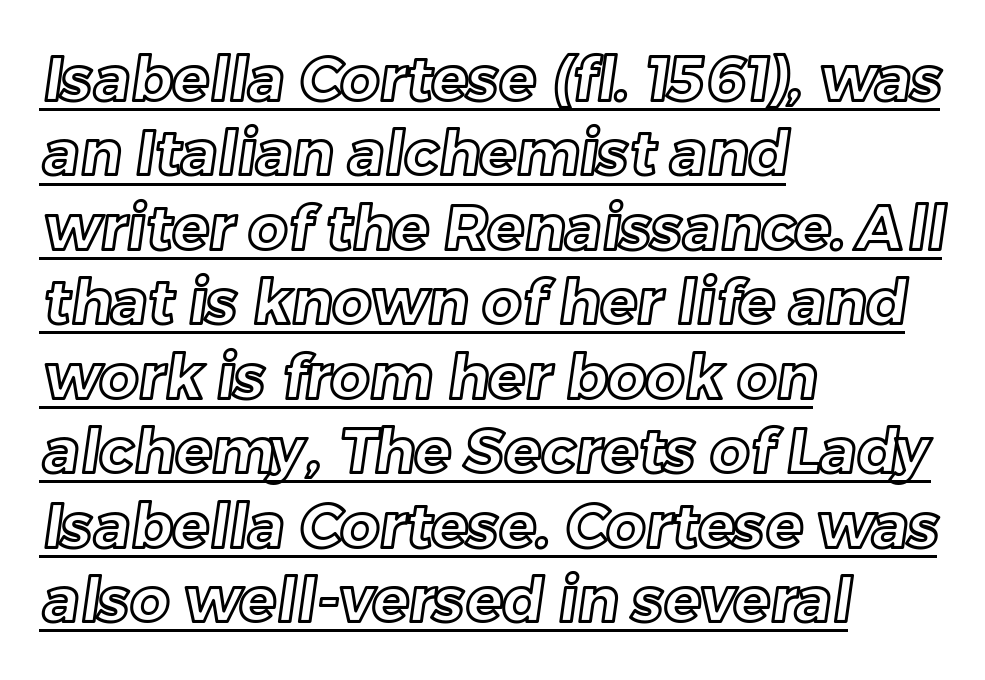
The image shows 61 px text type; set left-aligned, line spacing 1.22x, normal letter spacing, underlined; a medium x-height.
